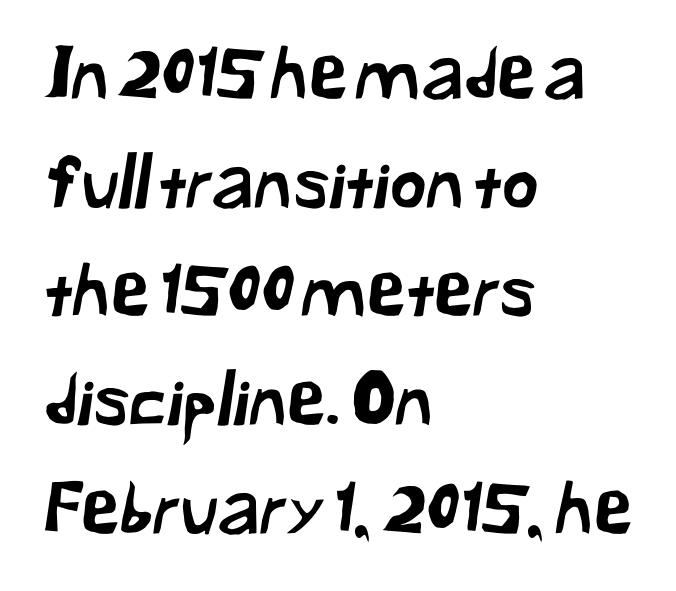
The image shows 71 px sans-serif type; set left-aligned, normal line spacing (1.53x), normal letter spacing, not underlined; low stroke contrast and a medium x-height.
